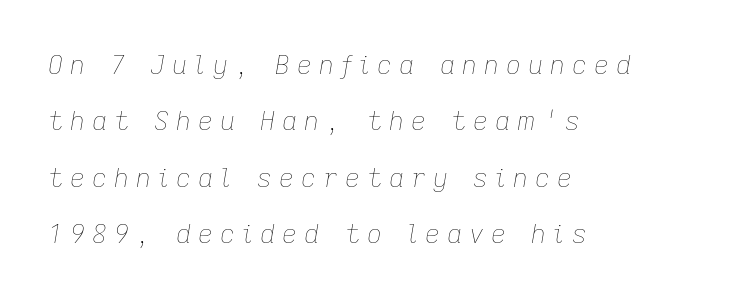
The image shows 26 px text type, italic (leaning right); set left-aligned, loose line spacing (2.17x), unusually wide letter spacing (+0.27 em), not underlined.
